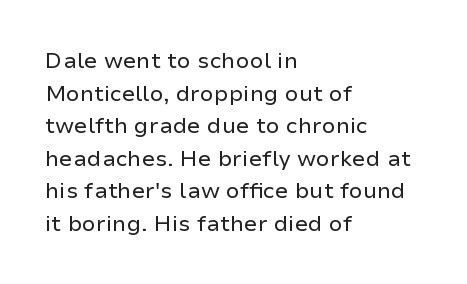
The image shows 22 px text type, upright; set left-aligned, normal line spacing (1.48x), normal letter spacing, not underlined.
